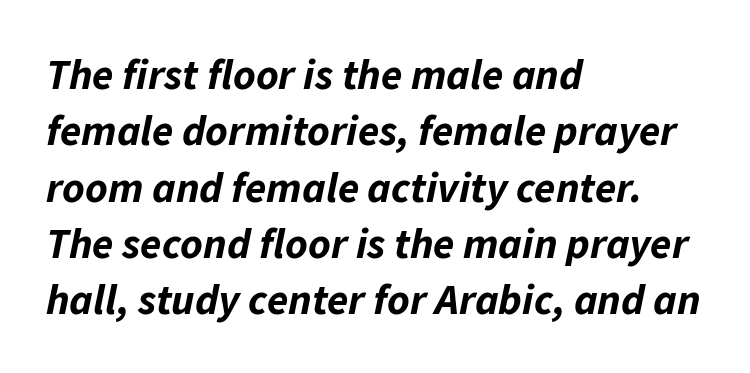
Between one letter and the next there's only the usual sliver of space. Do the characters align in a grid? No, the font is proportional. Reading down the column, the eye jumps a familiar distance to each next line. These words are printed bold, with thick strokes throughout.
